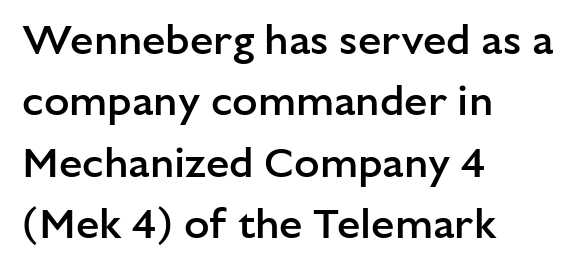
The image shows 42 px semibold sans-serif type, upright; set left-aligned, normal line spacing (1.46x), normal letter spacing, not underlined; low stroke contrast and a medium x-height.
